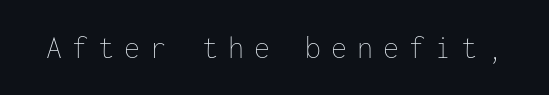
{"italic": "no", "bold": "no", "weight": "thin", "width": "normal", "stroke_contrast": "low", "x_height": "medium", "monospaced": "yes", "underline": "no", "letter_spacing": "wide", "letter_spacing_em": 0.31, "glyph_px": 32}
